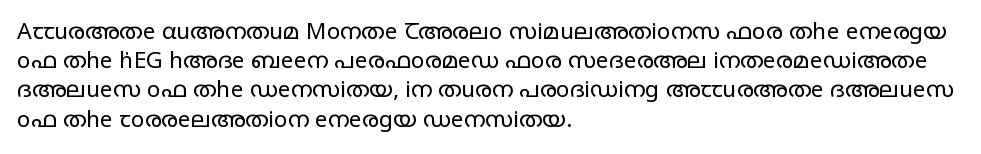
Nothing unusual about the tracking: characters are spaced as the font intends. Caption: multi-line text, flush left, ragged right. How would I describe the line gaps? Plain and ordinary. Unbolded letterforms with no extra heft.
